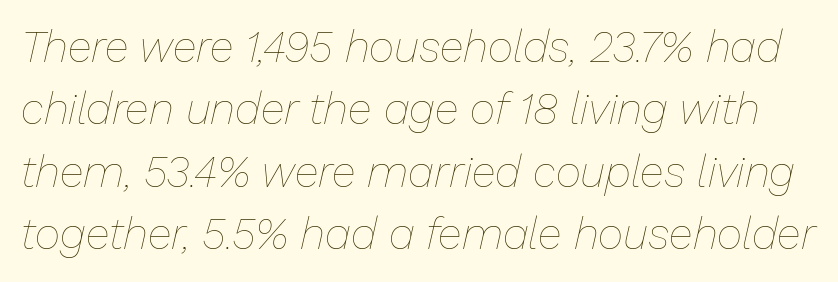
Letter spacing: default. Bare-footed words on every line. Vertical spacing — default. This is oblique type, the kind used for emphasis or titles. Counters stay open thanks to moderate or lighter strokes. Proportional: the letters do not fall into vertical columns.
